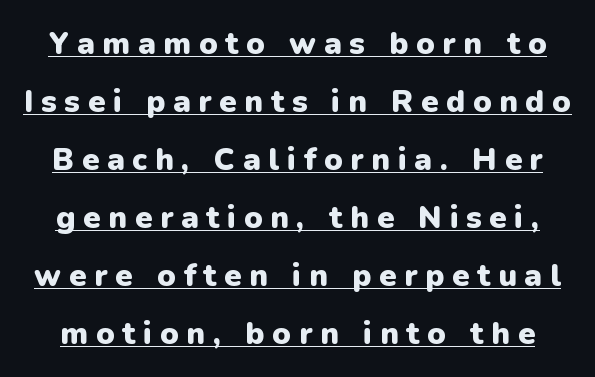
The image shows 31 px heavy sans-serif type, upright; set line spacing 1.87x, unusually wide letter spacing (+0.25 em), underlined; low stroke contrast and a medium x-height.
